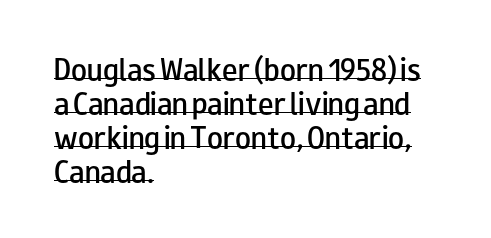
The image shows 26 px text type, upright; set left-aligned, normal line spacing (1.31x), normal letter spacing, underlined.
